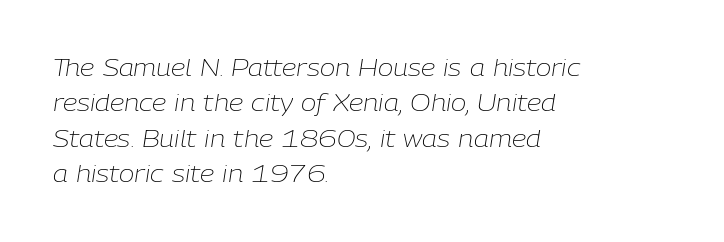
Caption: face not bold, strokes unweighted. Is the block centered? No — it sits flush against the left margin. Does the leading feel generous? No, just average. No extra tracking has been applied to these lines. The glyphs are unaccompanied by any horizontal stroke below them.
